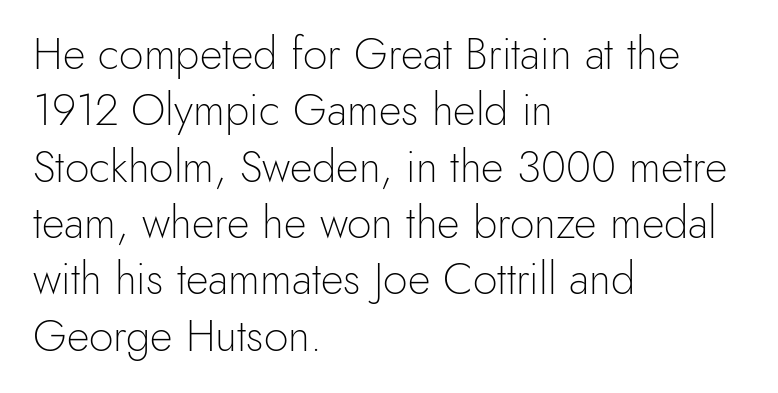
Q: Is the text bold? A: No.
Q: Is the text italic (slanted)? A: No, it is upright.
Q: Is the typeface a serif or a sans-serif typeface? A: Sans-serif.
Q: Is the text underlined? A: No.
Q: How is the paragraph aligned? A: Left-aligned.
Q: Is the spacing between letters normal or unusually wide? A: Normal.
Q: Is the spacing between lines tight, normal or loose? A: Normal.
Q: Width (condensed, normal, or wide)? A: Normal.
Q: x-height? A: Small.
Q: Monospaced? A: No.
